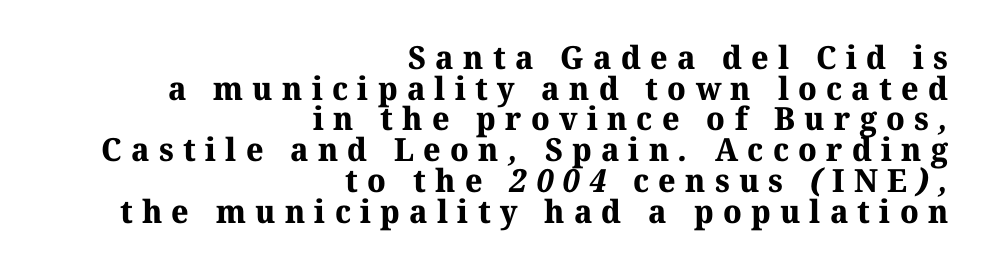
Notice how the passage keeps a crisp vertical edge on the right only. In terms of letterform style, serifs are clearly present. Underline: absent. Set as a true bold cut, around the 700 mark. Notice how descenders almost collide with the ascenders below — that's tight leading. This sample has the flowing, uneven cadence of proportional lettering.
